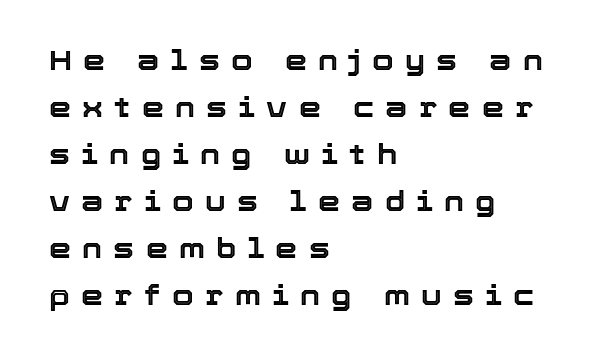
Q: Is the text italic (slanted)? A: No, it is upright.
Q: Is the text underlined? A: No.
Q: How is the paragraph aligned? A: Left-aligned.
Q: Is the spacing between letters normal or unusually wide? A: Unusually wide.
Q: Is the spacing between lines tight, normal or loose? A: Normal.
Q: Width (condensed, normal, or wide)? A: Normal.
Q: x-height? A: Medium.
Q: Monospaced? A: No.
